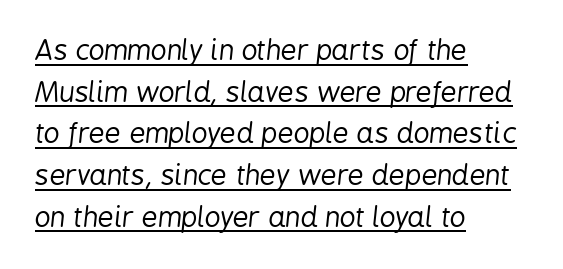
{"italic": "yes", "lean": "right", "slant_degrees": 6, "bold": "no", "weight": "regular", "width": "condensed", "stroke_contrast": "low", "x_height": "medium", "monospaced": "no", "underline": "yes", "align": "left", "line_spacing": "normal", "line_spacing_ratio": 1.49, "letter_spacing": "normal", "letter_spacing_em": 0.0, "glyph_px": 28}
